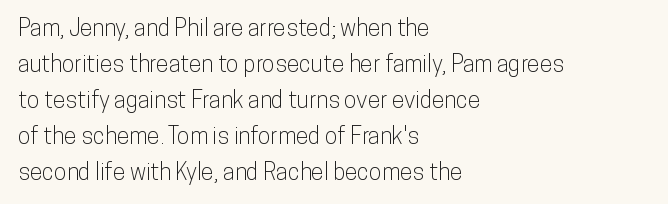
The passage shown has conventional tracking throughout. The axis of the letterforms is exactly vertical. In CSS terms this would be text-align: left. The area under the type is left untouched.
